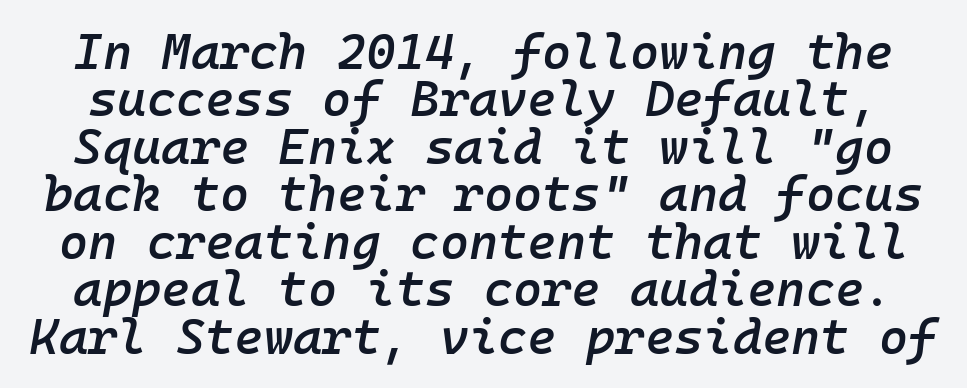
The image shows 50 px semibold type, italic (leaning right), monospaced; set tight line spacing (0.95x), normal letter spacing, not underlined; low stroke contrast and a medium x-height.
